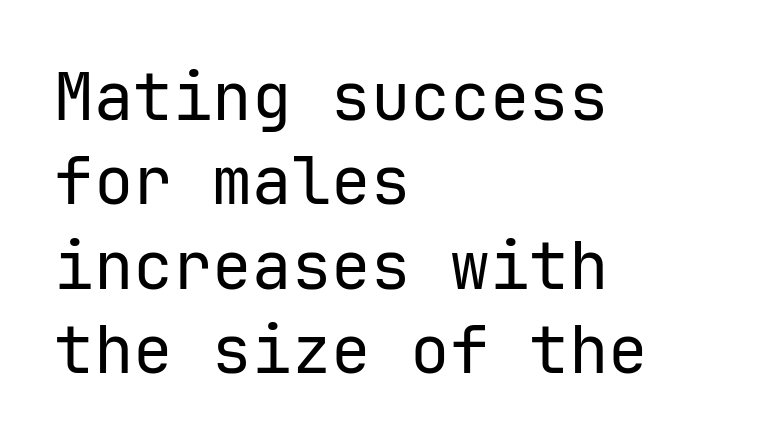
{"serif": "no", "italic": "no", "bold": "no", "weight": "regular", "width": "normal", "stroke_contrast": "low", "x_height": "medium", "monospaced": "yes", "underline": "no", "align": "left", "line_spacing": "normal", "line_spacing_ratio": 1.28, "letter_spacing": "normal", "letter_spacing_em": 0.0, "glyph_px": 66}
